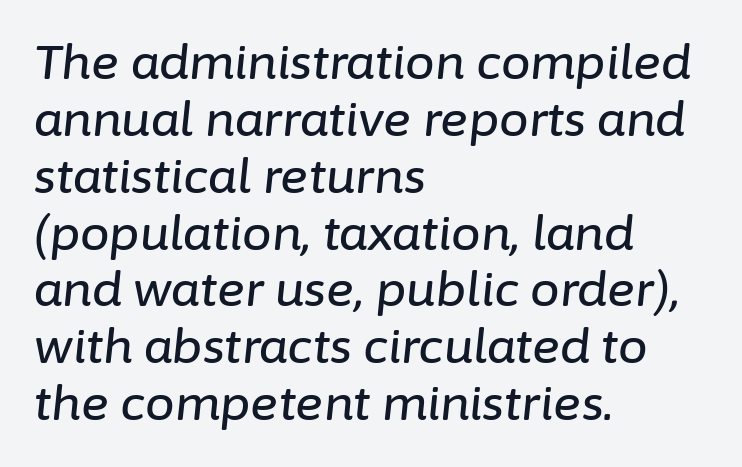
The letters are slanted; this is an italic face. These lines stack with their left ends in a neat column. This rendering features lettering with no underline. Nothing unusual about the tracking: characters are spaced as the font intends. A typesetter would call this proportional, since set widths differ per character.
